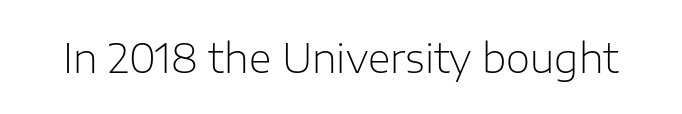
The image shows 39 px light sans-serif type, upright; set normal letter spacing, not underlined; low stroke contrast and a medium x-height.
